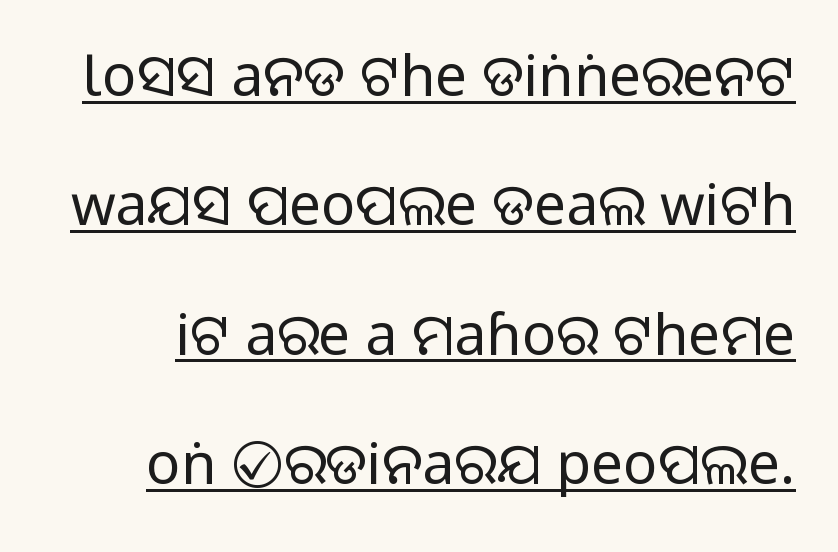
This sample uses a sans-serif face. Upright lettering throughout. Is there an underline? Yes — a line sits under the letters. No chunkiness to these letters — they're not bold. The passage shown stacks its lines with a broad gap.
